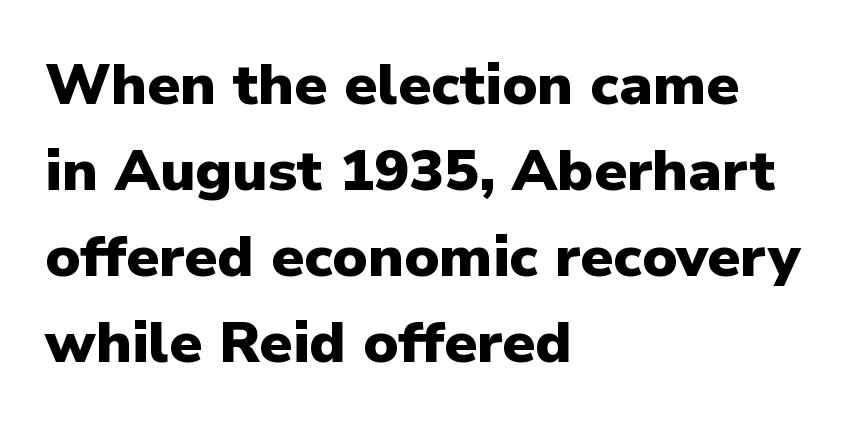
The image shows 58 px heavy sans-serif type, upright; set left-aligned, normal line spacing (1.48x), normal letter spacing, not underlined; low stroke contrast and a medium x-height.
